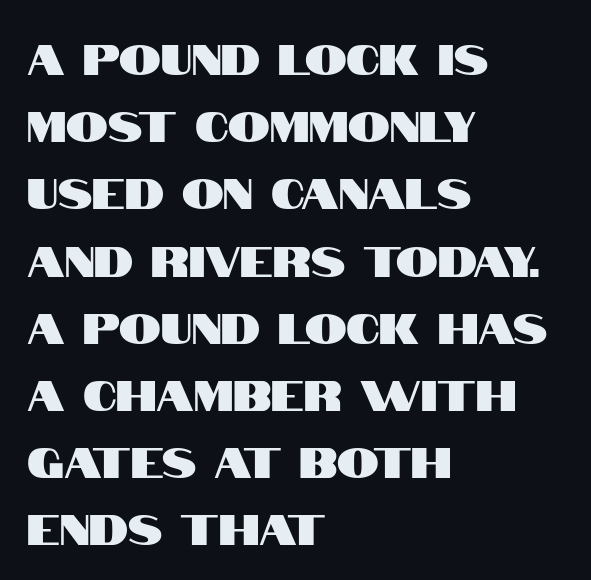
Q: Is the text italic (slanted)? A: No, it is upright.
Q: Is the typeface a serif or a sans-serif typeface? A: Sans-serif.
Q: Is the text underlined? A: No.
Q: How is the paragraph aligned? A: Left-aligned.
Q: Is the spacing between letters normal or unusually wide? A: Normal.
Q: Is the spacing between lines tight, normal or loose? A: Normal.
Q: Width (condensed, normal, or wide)? A: Condensed.
Q: Stroke contrast? A: High.
Q: x-height? A: Large.
Q: Monospaced? A: No.
